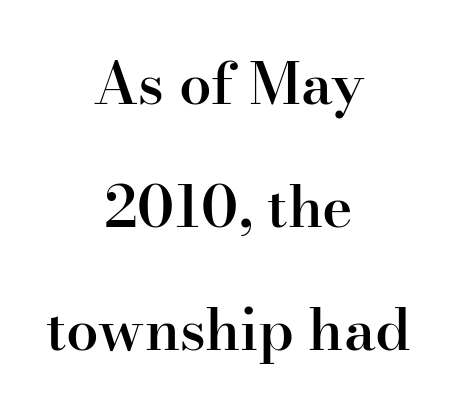
Q: Is the text bold? A: Semi-bold.
Q: Is the text italic (slanted)? A: No, it is upright.
Q: Is the typeface a serif or a sans-serif typeface? A: Serif.
Q: Is the text underlined? A: No.
Q: How is the paragraph aligned? A: Centered.
Q: Is the spacing between letters normal or unusually wide? A: Normal.
Q: Is the spacing between lines tight, normal or loose? A: Loose.
Q: Width (condensed, normal, or wide)? A: Normal.
Q: Stroke contrast? A: High.
Q: x-height? A: Small.
Q: Monospaced? A: No.
